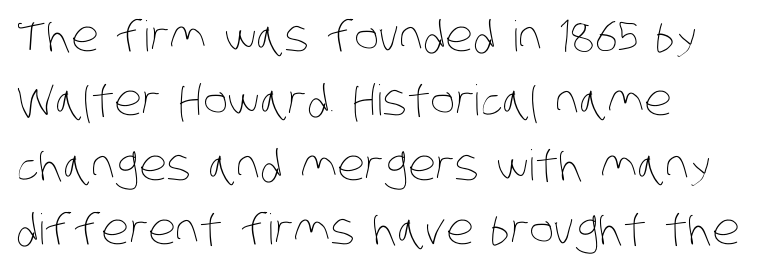
{"bold": "no", "weight": "thin", "width": "condensed", "stroke_contrast": "low", "x_height": "large", "monospaced": "no", "underline": "no", "line_spacing": "normal", "line_spacing_ratio": 1.53, "letter_spacing": "normal", "letter_spacing_em": 0.0, "glyph_px": 42}
